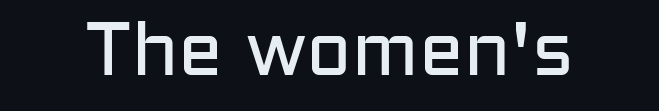
The rendering uses natural spacing where letterforms have individual widths. Default kerning and tracking; the words read as compact shapes. Do the letters lean? They stand straight. Honestly, there is no underline to notice here at all. Each letter's strokes conclude bluntly, with no projecting serifs. Is this a heavy cut? Hardly; it is regular or lighter.
